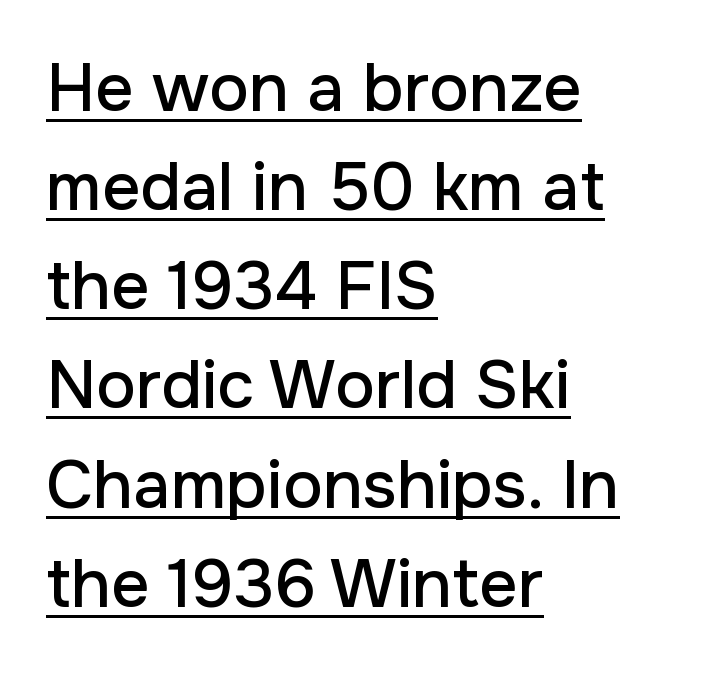
The image shows 67 px sans-serif type, upright; set left-aligned, normal line spacing (1.48x), normal letter spacing, underlined; low stroke contrast and a medium x-height.
